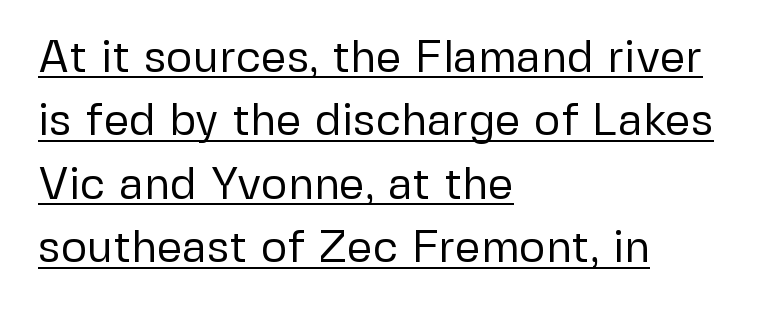
Q: Is the text bold? A: No.
Q: Is the text italic (slanted)? A: No, it is upright.
Q: Is the typeface a serif or a sans-serif typeface? A: Sans-serif.
Q: Is the text underlined? A: Yes.
Q: How is the paragraph aligned? A: Left-aligned.
Q: Is the spacing between letters normal or unusually wide? A: Normal.
Q: Is the spacing between lines tight, normal or loose? A: Normal.
Q: Width (condensed, normal, or wide)? A: Normal.
Q: Stroke contrast? A: Low.
Q: x-height? A: Medium.
Q: Monospaced? A: No.
